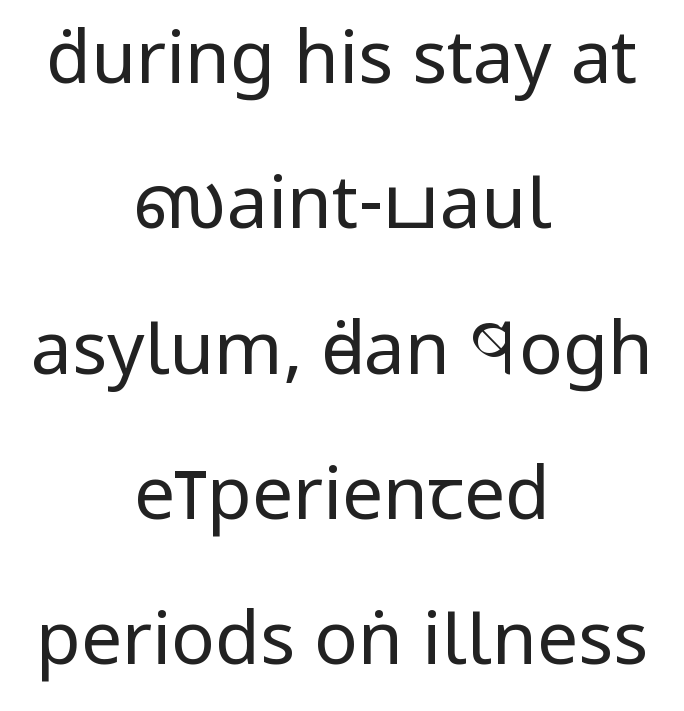
{"serif": "no", "italic": "no", "bold": "no", "weight": "regular", "width": "condensed", "stroke_contrast": "low", "x_height": "large", "monospaced": "no", "underline": "no", "align": "center", "line_spacing": "loose", "line_spacing_ratio": 1.99, "letter_spacing": "normal", "letter_spacing_em": 0.0, "glyph_px": 73}
